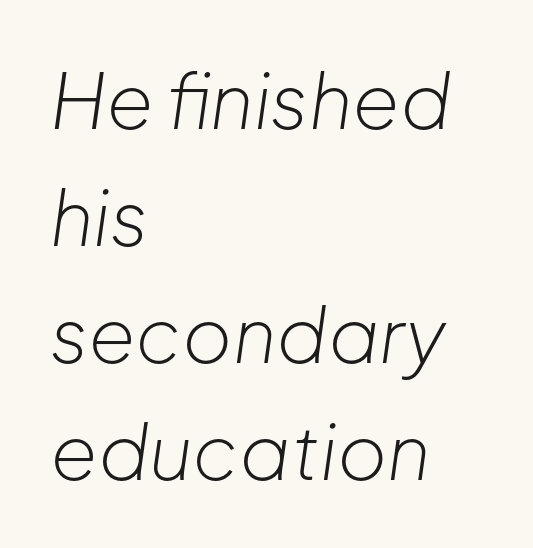
You could call the tracking neutral — neither tight nor loose. Is the type heavy? It reads as light-to-regular instead. Compared with a centered layout, this one pins lines to the left instead. The baseline area is clear.
